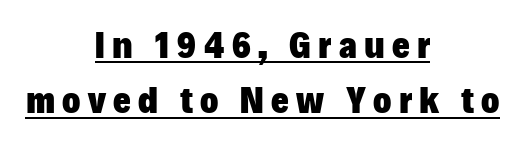
Q: Is the text bold? A: Yes.
Q: Is the text italic (slanted)? A: No, it is upright.
Q: Is the typeface a serif or a sans-serif typeface? A: Sans-serif.
Q: Is the text underlined? A: Yes.
Q: How is the paragraph aligned? A: Centered.
Q: Is the spacing between lines tight, normal or loose? A: Normal.
Q: Width (condensed, normal, or wide)? A: Normal.
Q: Stroke contrast? A: Low.
Q: x-height? A: Medium.
Q: Monospaced? A: No.
